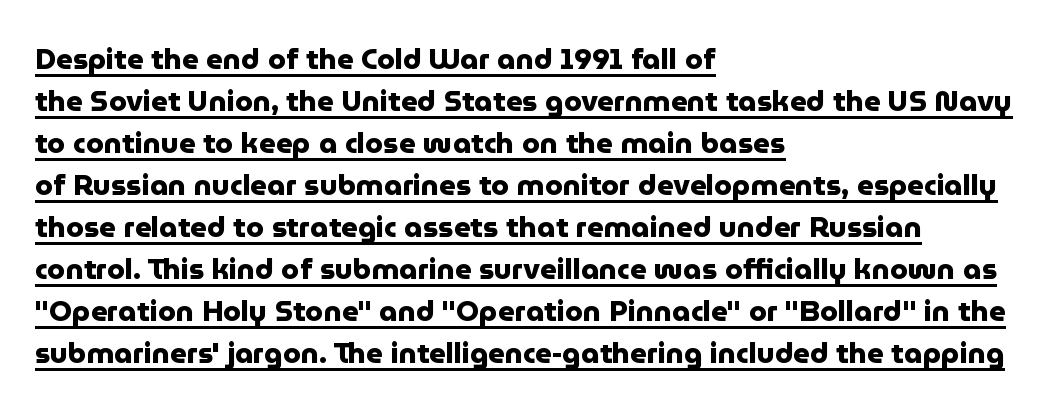
The vertical gap from one line to the next is medium. In terms of weight, the rendering is a true, heavy bold. Underlined type. How are the letters spaced? Ordinarily, with no added tracking. Think of a printed novel: that variable character pitch is what you see here.
